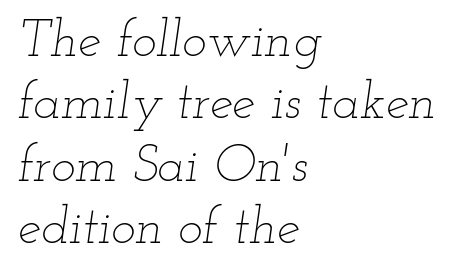
The image shows 52 px thin, wide type, italic (leaning right); set left-aligned, line spacing 1.2x, normal letter spacing, not underlined; low stroke contrast and a small x-height.
